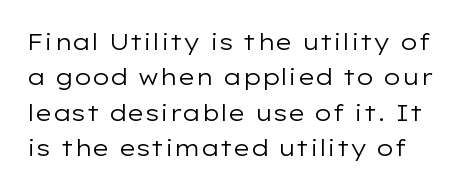
The image shows 23 px text type, upright; set normal line spacing (1.54x), normal letter spacing, not underlined.
